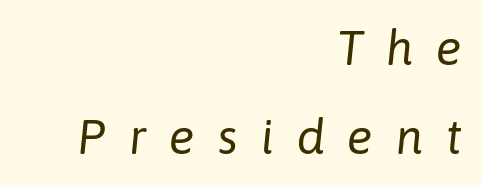
Slanted lettering throughout. Vertical stems look standard width or narrower in stroke. Caption: multi-line text, flush right, ragged left. These lines have a slow, spaced-out rhythm from letter to letter.
